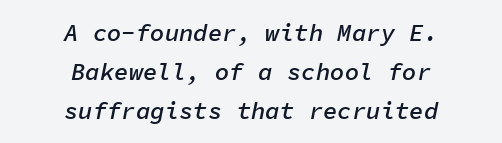
{"italic": "yes", "lean": "right", "slant_degrees": 11, "bold": "semi", "underline": "no", "align": "center", "line_spacing": "normal", "line_spacing_ratio": 1.62, "letter_spacing": "normal", "letter_spacing_em": 0.0, "glyph_px": 24}
